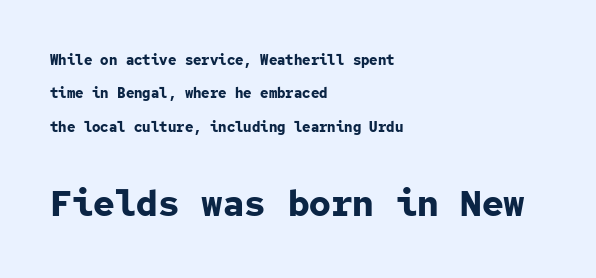
{"serif": "no", "italic": "no", "bold": "yes", "weight": "bold", "width": "normal", "stroke_contrast": "low", "x_height": "medium", "monospaced": "yes", "underline": "no", "align": "left", "line_spacing": "loose", "line_spacing_ratio": 2.39, "letter_spacing": "normal", "letter_spacing_em": 0.0, "larger_block": "second", "size_ratio": 2.57, "glyph_px": 36}
